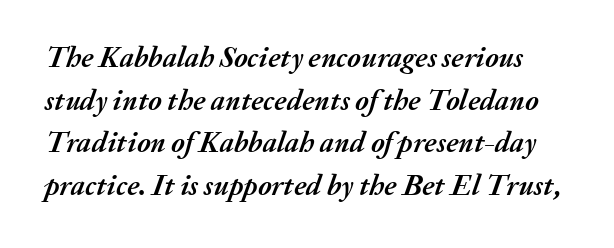
Q: Is the text bold? A: Yes.
Q: Is the text italic (slanted)? A: Yes, it leans right by about 20 degrees.
Q: Is the text underlined? A: No.
Q: Is the spacing between letters normal or unusually wide? A: Normal.
Q: Is the spacing between lines tight, normal or loose? A: Normal.
Q: Width (condensed, normal, or wide)? A: Normal.
Q: Stroke contrast? A: Medium.
Q: x-height? A: Medium.
Q: Monospaced? A: No.
